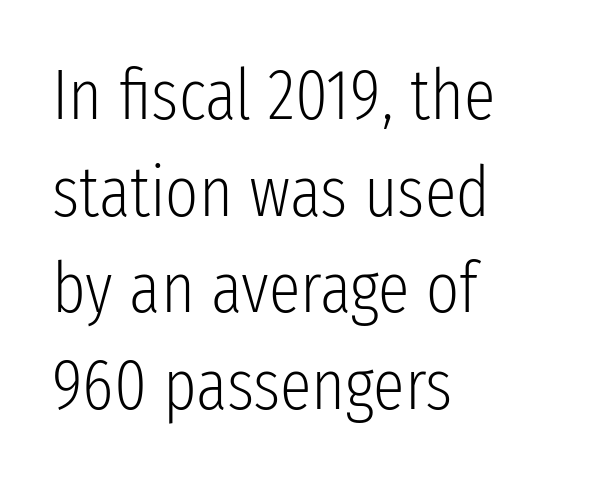
Quick note: not italic, upright. This reads as an unemphasized weight, regular at the heaviest. Are there feet on the stems? There aren't — it's a sans. The gaps between neighbouring characters are ordinary and unremarkable. The paragraph shown leans on its left margin. The passage shown is typed in a proportional face where columns would drift.
